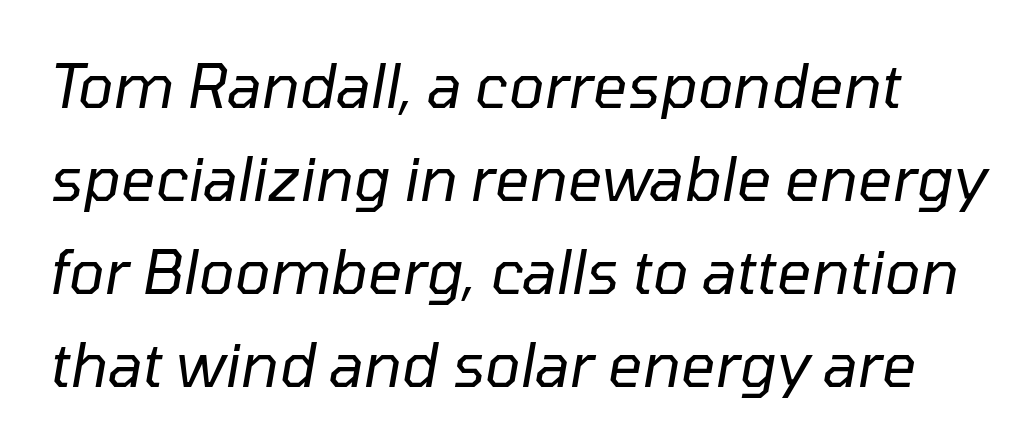
The image shows 60 px regular-weight type, italic (leaning right); set normal line spacing (1.55x), normal letter spacing, not underlined; low stroke contrast and a medium x-height.
